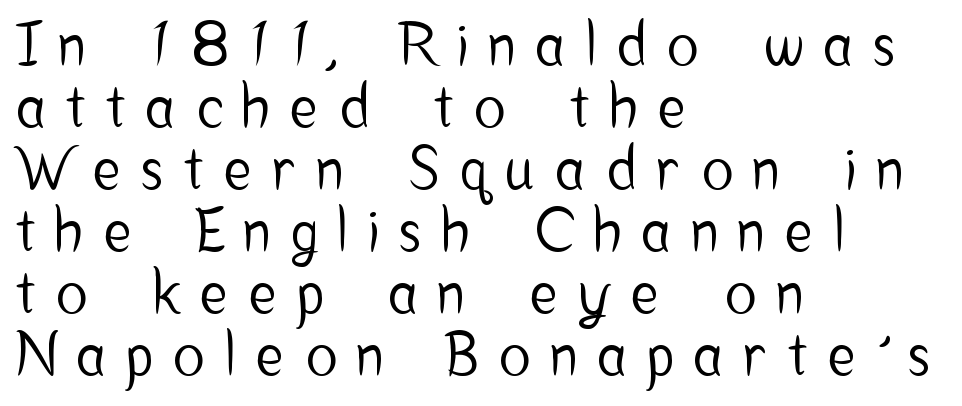
Caption: multi-line text, flush left, ragged right. The rendering shows plain stroke endings on the letterforms — a sans-serif design. Proportional: the letters do not fall into vertical columns. Honestly, the rows look squashed on top of each other. Posture: straight, roman, zero tilt.
